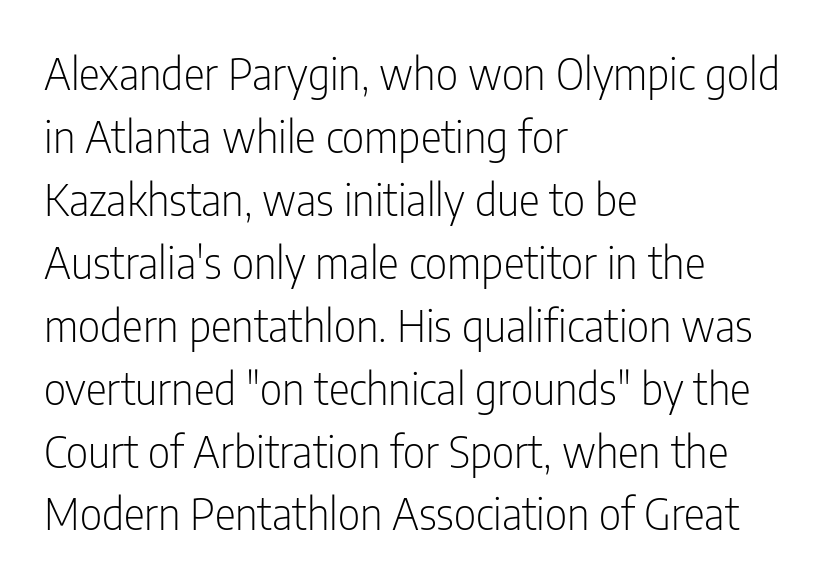
The image shows 44 px light, condensed sans-serif type, upright; set left-aligned, normal line spacing (1.43x), normal letter spacing, not underlined; low stroke contrast and a medium x-height.
